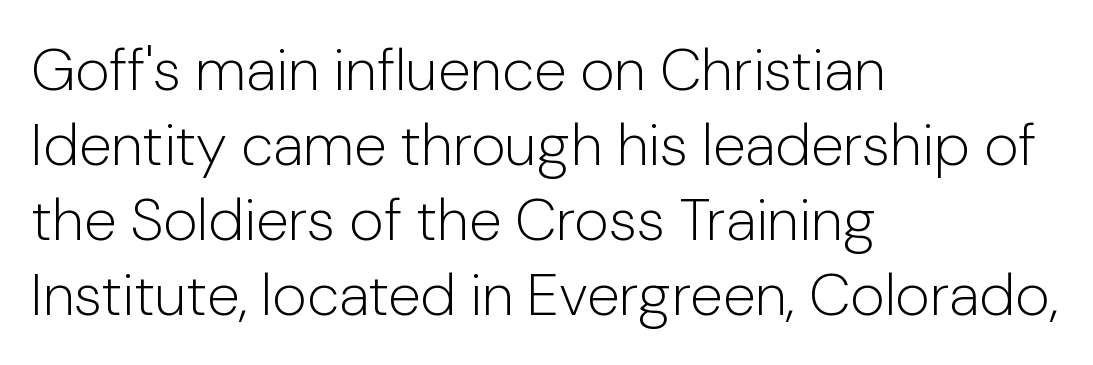
Q: Is the text bold? A: No.
Q: Is the text italic (slanted)? A: No, it is upright.
Q: Is the typeface a serif or a sans-serif typeface? A: Sans-serif.
Q: Is the text underlined? A: No.
Q: How is the paragraph aligned? A: Left-aligned.
Q: Is the spacing between letters normal or unusually wide? A: Normal.
Q: Is the spacing between lines tight, normal or loose? A: Normal.
Q: Width (condensed, normal, or wide)? A: Normal.
Q: Stroke contrast? A: Low.
Q: x-height? A: Medium.
Q: Monospaced? A: No.
